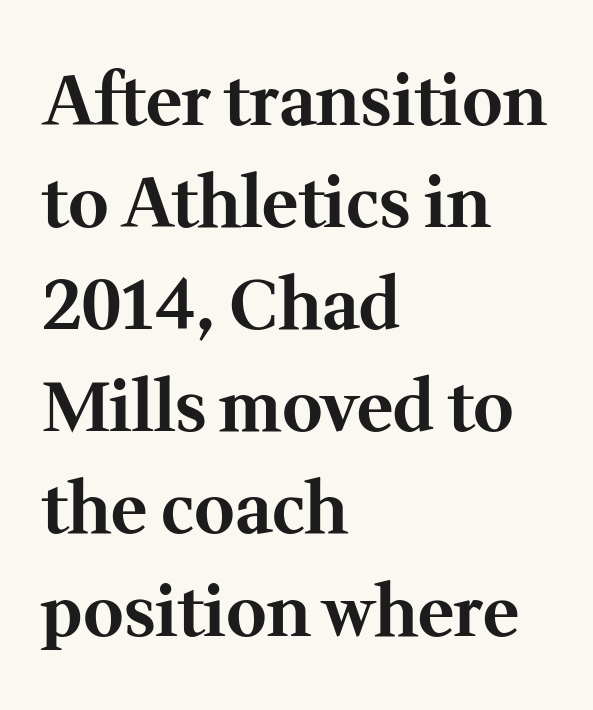
{"serif": "yes", "italic": "no", "bold": "yes", "weight": "bold", "width": "normal", "stroke_contrast": "medium", "x_height": "medium", "monospaced": "no", "underline": "no", "align": "left", "line_spacing": "normal", "line_spacing_ratio": 1.48, "letter_spacing": "normal", "letter_spacing_em": 0.0, "glyph_px": 69}
